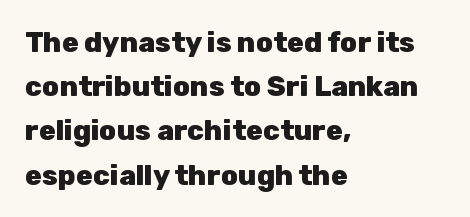
Q: Is the text bold? A: Yes.
Q: Is the text italic (slanted)? A: No, it is upright.
Q: Is the typeface a serif or a sans-serif typeface? A: Sans-serif.
Q: Is the text underlined? A: No.
Q: How is the paragraph aligned? A: Left-aligned.
Q: Is the spacing between letters normal or unusually wide? A: Normal.
Q: Is the spacing between lines tight, normal or loose? A: Normal.
Q: Width (condensed, normal, or wide)? A: Normal.
Q: Stroke contrast? A: Low.
Q: x-height? A: Medium.
Q: Monospaced? A: No.
